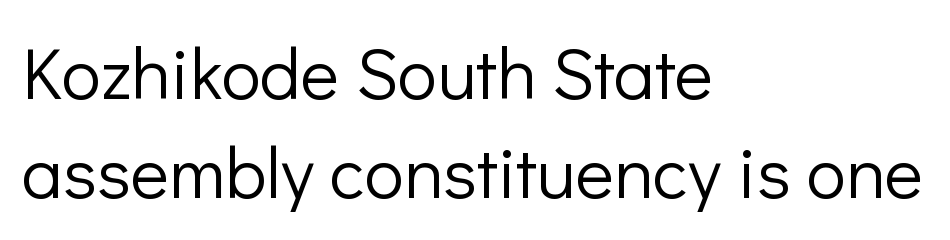
{"serif": "no", "italic": "no", "bold": "no", "weight": "light", "width": "normal", "stroke_contrast": "low", "x_height": "medium", "monospaced": "no", "underline": "no", "align": "left", "line_spacing": "normal", "line_spacing_ratio": 1.35, "letter_spacing": "normal", "letter_spacing_em": 0.0, "glyph_px": 73}
